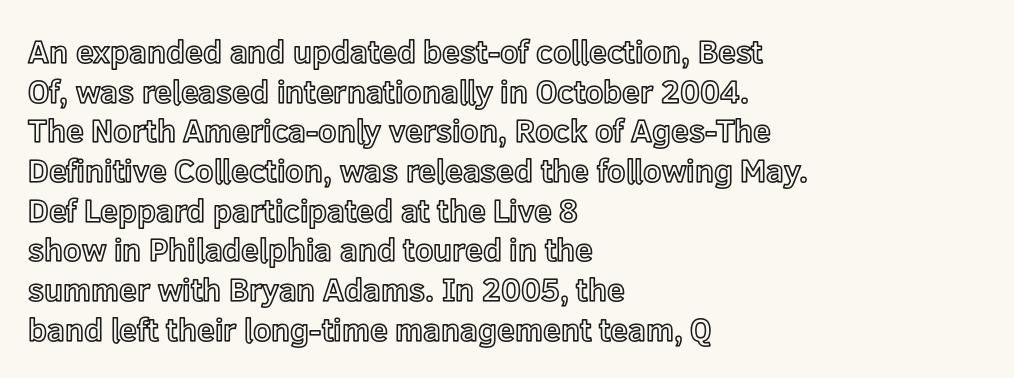
The image shows 32 px text type, upright; set left-aligned, line spacing 1.24x, normal letter spacing, not underlined; a medium x-height.
